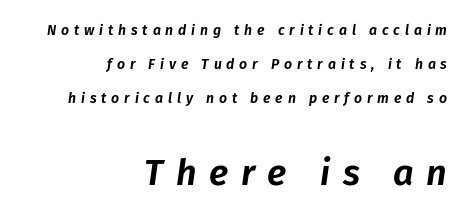
{"italic": "yes", "lean": "right", "slant_degrees": 8, "width": "normal", "stroke_contrast": "low", "x_height": "medium", "monospaced": "no", "underline": "no", "align": "right", "line_spacing": "loose", "line_spacing_ratio": 2.42, "letter_spacing": "wide", "letter_spacing_em": 0.35, "larger_block": "second", "size_ratio": 2.57, "glyph_px": 36}
